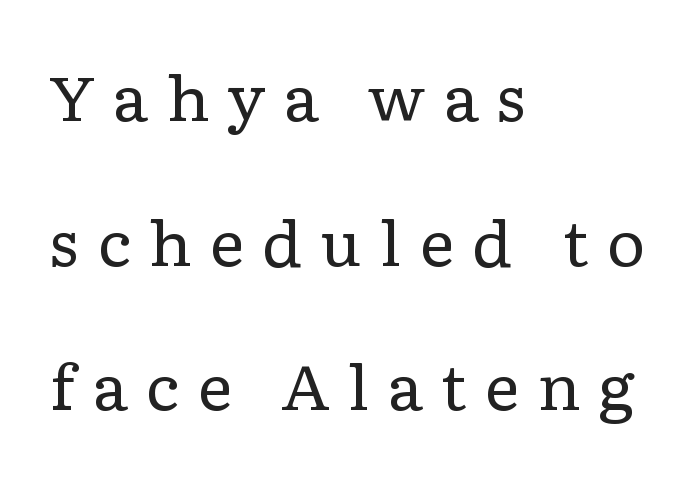
Varying glyph widths throughout — classic text-font behaviour. No word sits above an underline. Notice how the stems are strictly vertical — no italics here. In terms of leading, this rendering errs on the spacious side.
